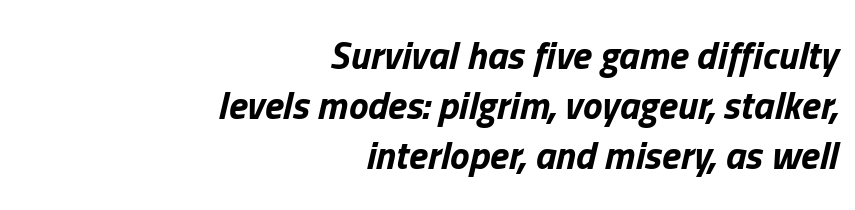
The text carries the slant typical of an italic or oblique font. The string is rendered with underlining switched off. Does the leading feel generous? No, just average. Which margin do the lines hug? The right one — the left edge is uneven. Each letter keeps its own natural width here, so spacing adapts to shape.
